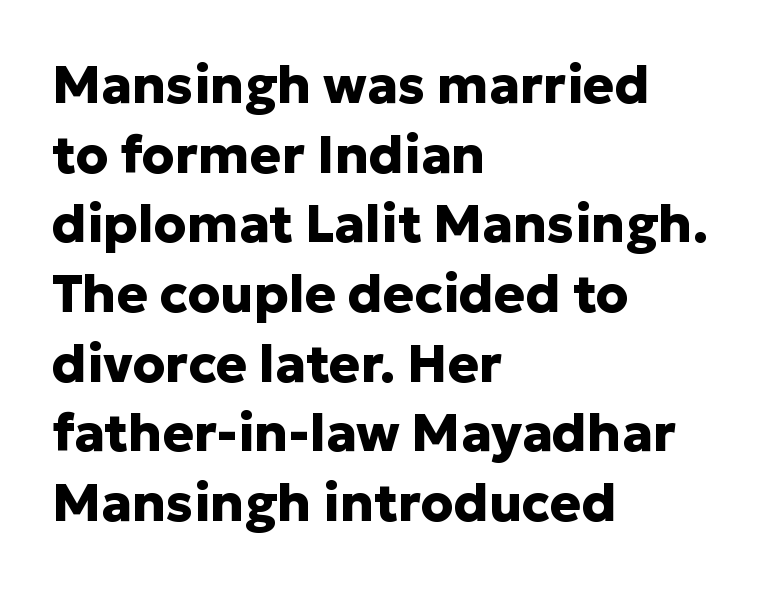
Reading down the block, your eye returns to a fixed left position each line. Is the type bold? Yes — the strokes are clearly thick and heavy. The leading is moderate, giving the passage an even texture. This sample has the flowing, uneven cadence of proportional lettering. A typesetter would mark this as roman, not italic.
